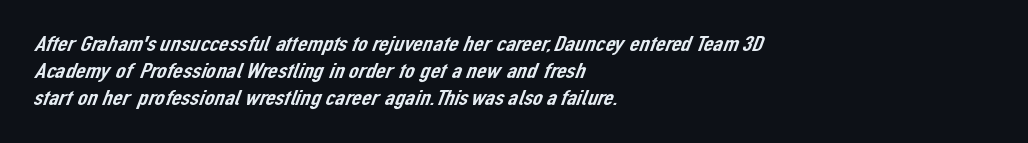
{"underline": "no", "align": "left", "line_spacing_ratio": 1.22, "letter_spacing": "normal", "letter_spacing_em": 0.0, "glyph_px": 22}
